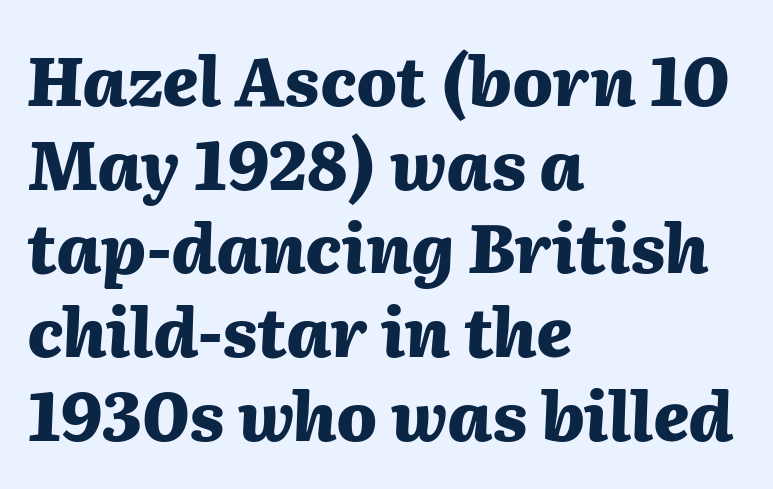
{"italic": "yes", "lean": "right", "slant_degrees": 2, "bold": "yes", "weight": "heavy", "width": "normal", "stroke_contrast": "medium", "x_height": "medium", "monospaced": "no", "underline": "no", "align": "left", "line_spacing": "normal", "line_spacing_ratio": 1.25, "letter_spacing": "normal", "letter_spacing_em": 0.0, "glyph_px": 67}
